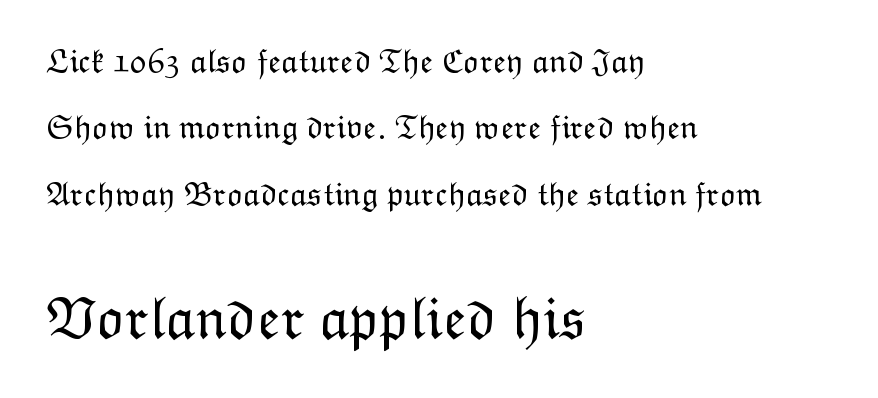
A typesetter would call this proportional, since set widths differ per character. Decoration check: the copy has no underline. No italicization has been applied; the sample stays upright. Line spacing here is loose.
